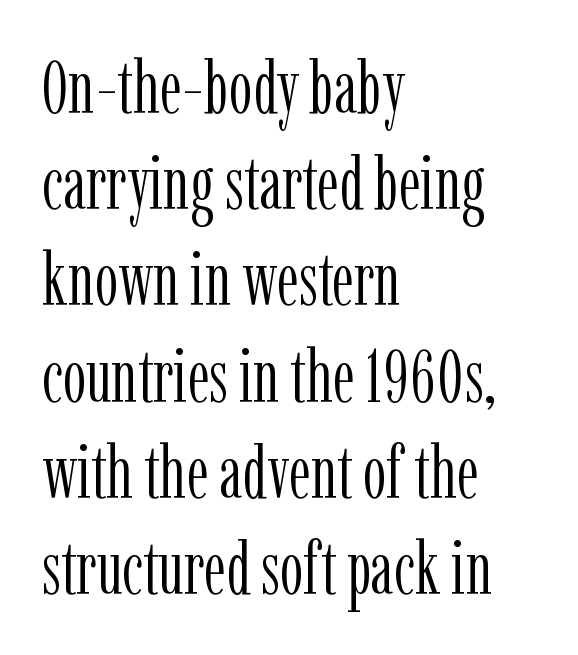
{"serif": "yes", "italic": "no", "bold": "no", "weight": "light", "width": "condensed", "stroke_contrast": "low", "x_height": "medium", "monospaced": "no", "underline": "no", "align": "left", "line_spacing": "normal", "line_spacing_ratio": 1.3, "letter_spacing": "normal", "letter_spacing_em": 0.0, "glyph_px": 74}
